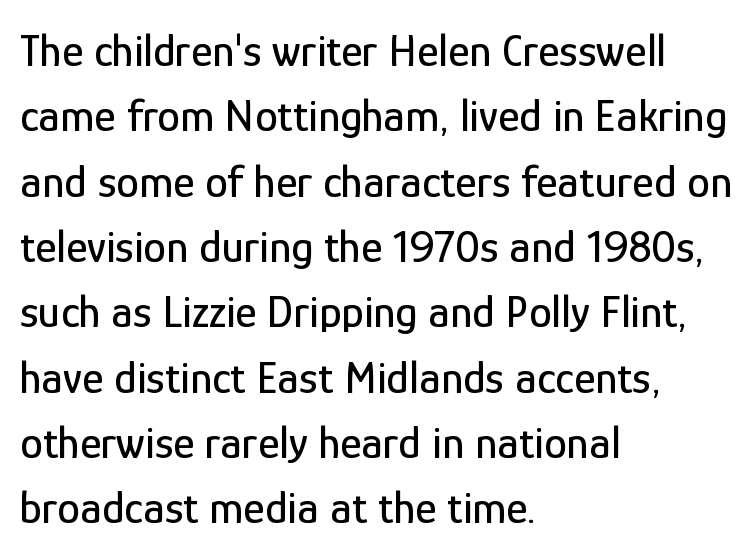
{"serif": "no", "italic": "no", "width": "condensed", "stroke_contrast": "low", "x_height": "medium", "monospaced": "no", "underline": "no", "align": "left", "line_spacing": "normal", "line_spacing_ratio": 1.42, "letter_spacing": "normal", "letter_spacing_em": 0.0, "glyph_px": 46}
